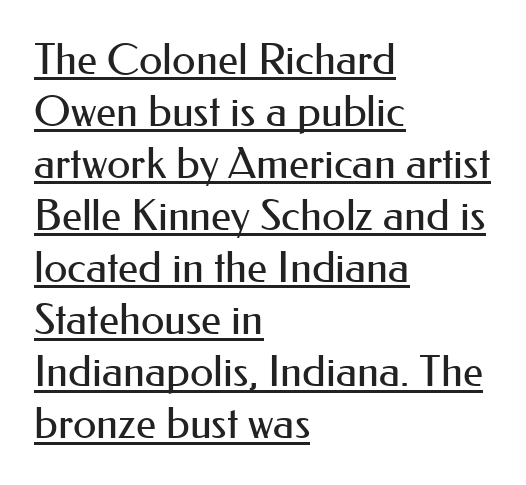
{"serif": "no", "italic": "no", "bold": "no", "weight": "regular", "width": "normal", "stroke_contrast": "medium", "x_height": "small", "monospaced": "no", "underline": "yes", "align": "left", "line_spacing_ratio": 1.21, "letter_spacing": "normal", "letter_spacing_em": 0.0, "glyph_px": 43}
